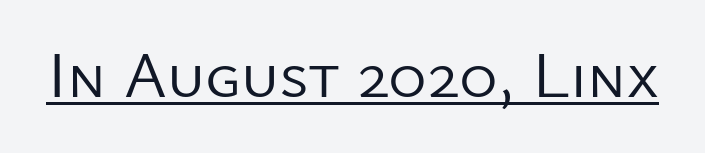
The image shows 66 px regular-weight sans-serif type, upright; set normal letter spacing, underlined; low stroke contrast and a medium x-height.
